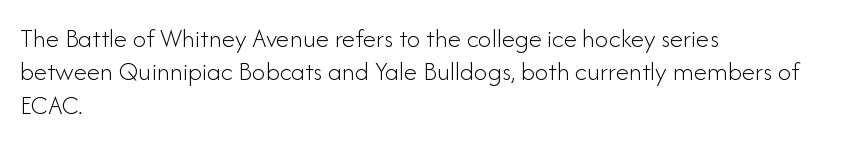
The image shows 27 px text type, upright; set left-aligned, line spacing 1.24x, normal letter spacing, not underlined.
